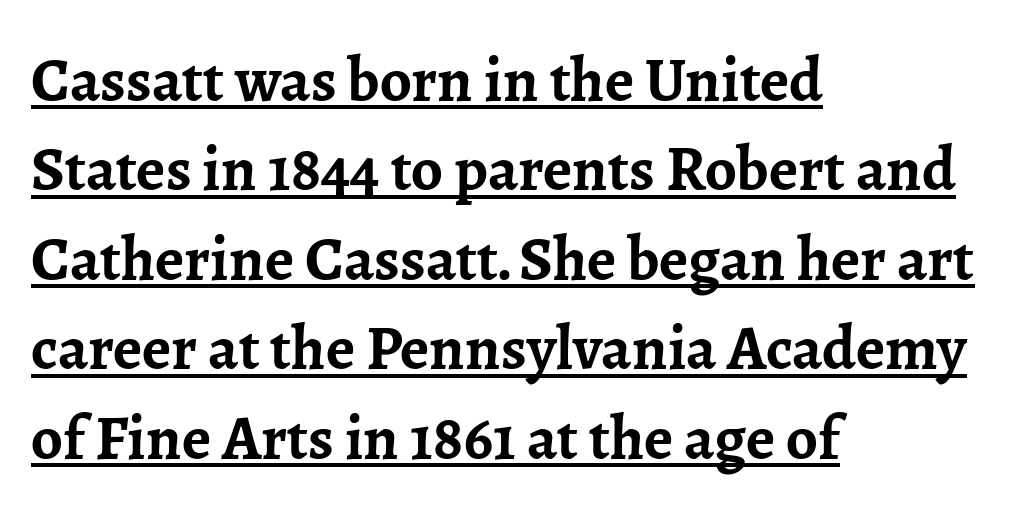
Typesetter's note: full bold, strokes at maximum text heaviness. Baseline-to-baseline distance is the conventional proportion of letter height. Tracking value appears to be zero — textbook default spacing. The ragged edge is on the right, which tells us the setting is flush left.
